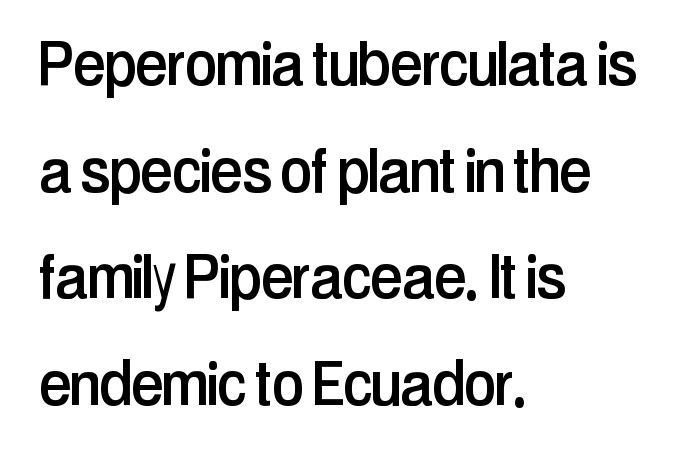
Q: Is the text italic (slanted)? A: No, it is upright.
Q: Is the typeface a serif or a sans-serif typeface? A: Sans-serif.
Q: Is the text underlined? A: No.
Q: How is the paragraph aligned? A: Left-aligned.
Q: Is the spacing between letters normal or unusually wide? A: Normal.
Q: Is the spacing between lines tight, normal or loose? A: Normal.
Q: Width (condensed, normal, or wide)? A: Condensed.
Q: Stroke contrast? A: Low.
Q: x-height? A: Medium.
Q: Monospaced? A: No.
